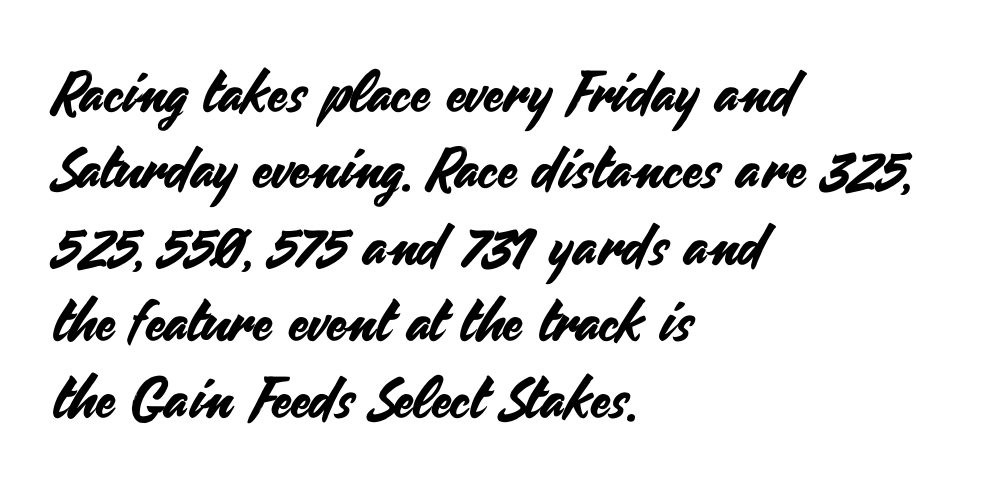
{"serif": "no", "width": "normal", "stroke_contrast": "medium", "x_height": "small", "monospaced": "no", "underline": "no", "align": "left", "line_spacing": "normal", "line_spacing_ratio": 1.34, "letter_spacing": "normal", "letter_spacing_em": 0.0, "glyph_px": 57}
